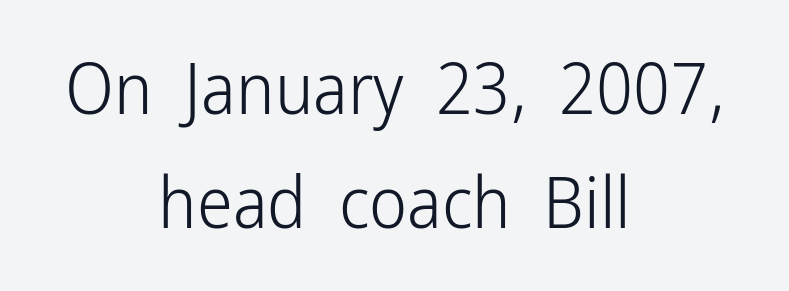
{"serif": "no", "italic": "no", "bold": "no", "weight": "light", "width": "condensed", "stroke_contrast": "low", "x_height": "medium", "monospaced": "no", "underline": "no", "align": "center", "line_spacing": "normal", "line_spacing_ratio": 1.58, "letter_spacing": "normal", "letter_spacing_em": 0.0, "glyph_px": 72}
